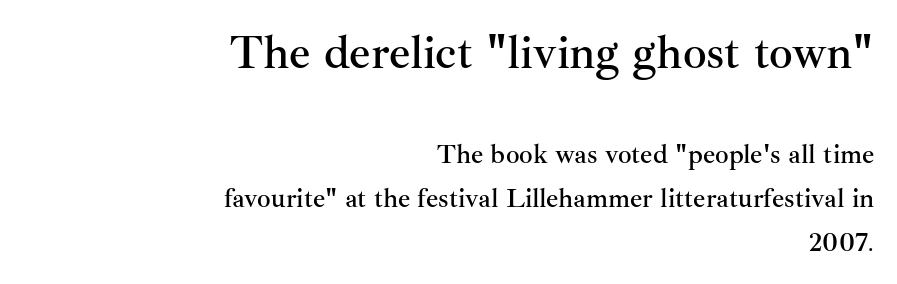
The image shows 47 px serif type, upright; set right-aligned, normal line spacing (1.63x), normal letter spacing, not underlined; the first (top) block is 1.74x larger; medium stroke contrast and a small x-height.
